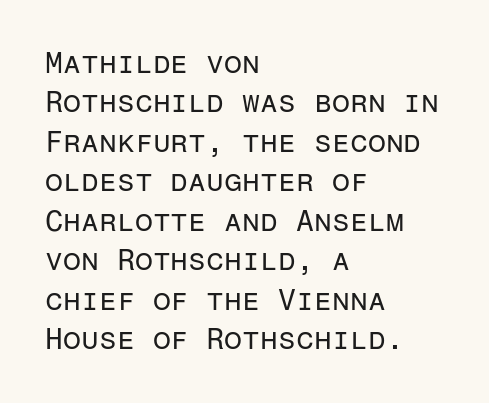
Q: Is the text bold? A: No.
Q: Is the text italic (slanted)? A: No, it is upright.
Q: Is the typeface a serif or a sans-serif typeface? A: Sans-serif.
Q: Is the text underlined? A: No.
Q: How is the paragraph aligned? A: Left-aligned.
Q: Is the spacing between letters normal or unusually wide? A: Normal.
Q: Is the spacing between lines tight, normal or loose? A: Normal.
Q: Width (condensed, normal, or wide)? A: Normal.
Q: Stroke contrast? A: Low.
Q: x-height? A: Medium.
Q: Monospaced? A: Yes.
